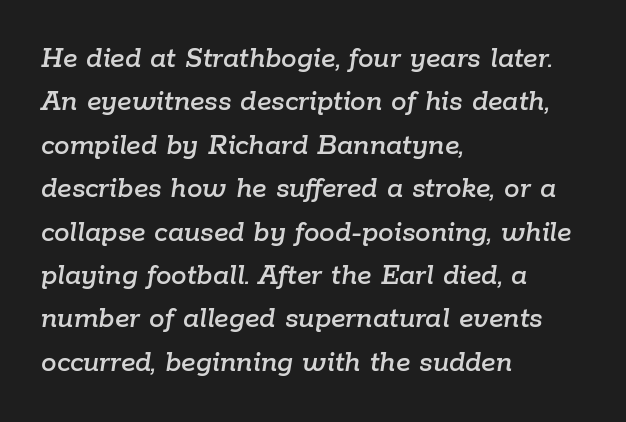
{"italic": "yes", "lean": "right", "slant_degrees": 9, "width": "normal", "stroke_contrast": "low", "x_height": "medium", "monospaced": "no", "underline": "no", "align": "left", "line_spacing": "normal", "line_spacing_ratio": 1.4, "letter_spacing": "normal", "letter_spacing_em": 0.0, "glyph_px": 31}
